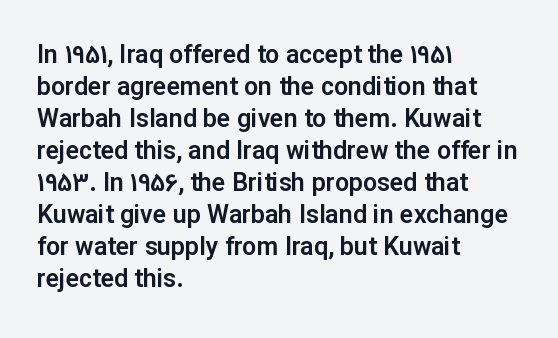
{"italic": "no", "underline": "no", "align": "left", "line_spacing": "normal", "line_spacing_ratio": 1.28, "letter_spacing": "normal", "letter_spacing_em": 0.0, "glyph_px": 25}
